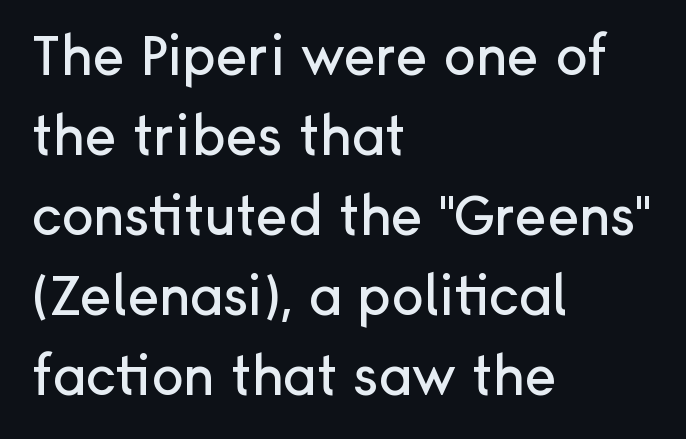
{"serif": "no", "italic": "no", "width": "normal", "stroke_contrast": "low", "x_height": "medium", "monospaced": "no", "underline": "no", "align": "left", "line_spacing": "normal", "line_spacing_ratio": 1.48, "letter_spacing": "normal", "letter_spacing_em": 0.0, "glyph_px": 54}
